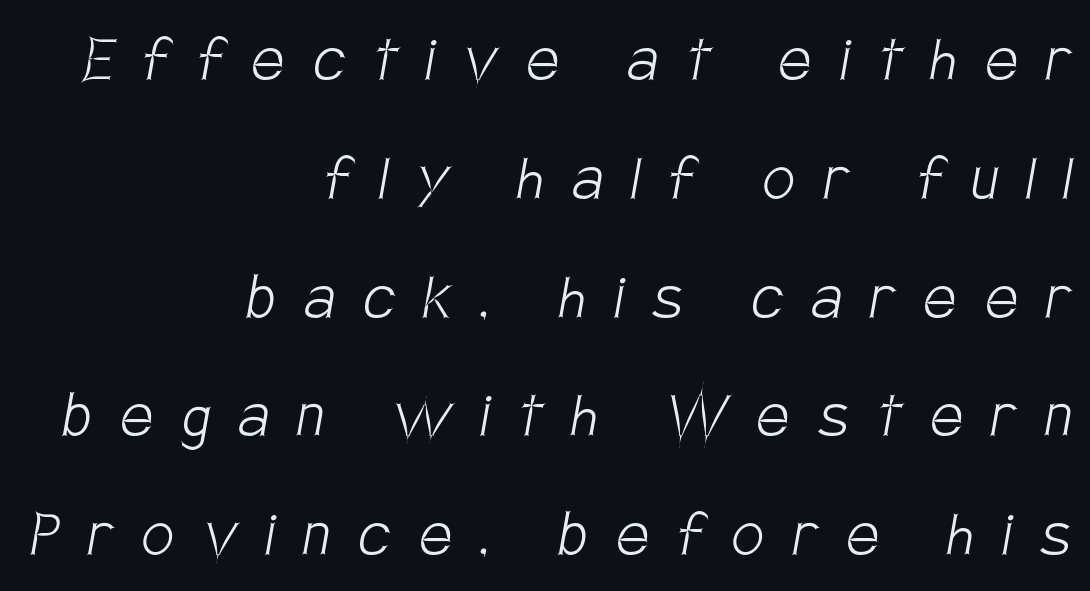
The image shows 72 px light, condensed sans-serif type; set right-aligned, normal line spacing (1.65x), unusually wide letter spacing (+0.4 em), not underlined; low stroke contrast and a large x-height.
